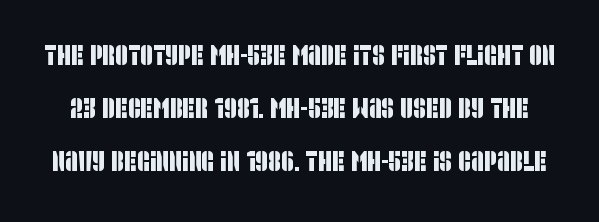
Q: Is the typeface a serif or a sans-serif typeface? A: Sans-serif.
Q: Is the text underlined? A: No.
Q: Is the spacing between letters normal or unusually wide? A: Normal.
Q: Width (condensed, normal, or wide)? A: Condensed.
Q: Stroke contrast? A: Low.
Q: x-height? A: Large.
Q: Monospaced? A: No.
